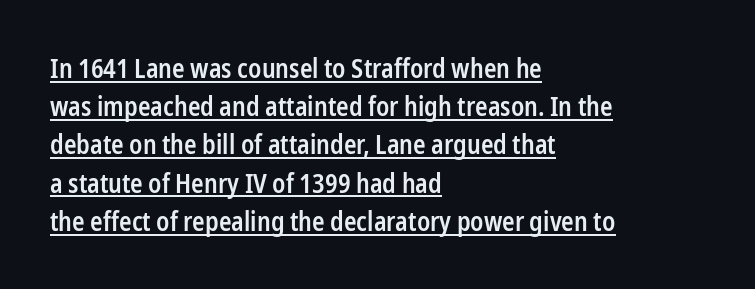
The letters sit at their default tracking, neither squeezed nor spread. The words here are underlined. The face used here is a semibold: visibly heavier than regular, lighter than bold. Students, observe: this is what conventionally led text looks like. Posture: upright roman. Each line starts at the same left margin while the right side varies.
